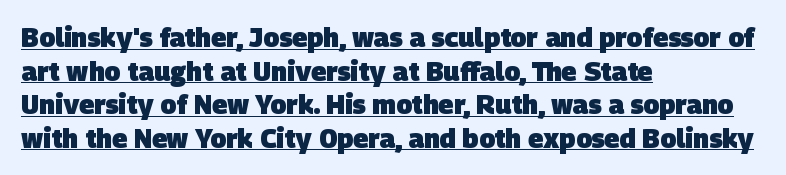
Q: Is the text bold? A: Yes.
Q: Is the text underlined? A: Yes.
Q: How is the paragraph aligned? A: Left-aligned.
Q: Is the spacing between letters normal or unusually wide? A: Normal.
Q: Is the spacing between lines tight, normal or loose? A: Normal.
